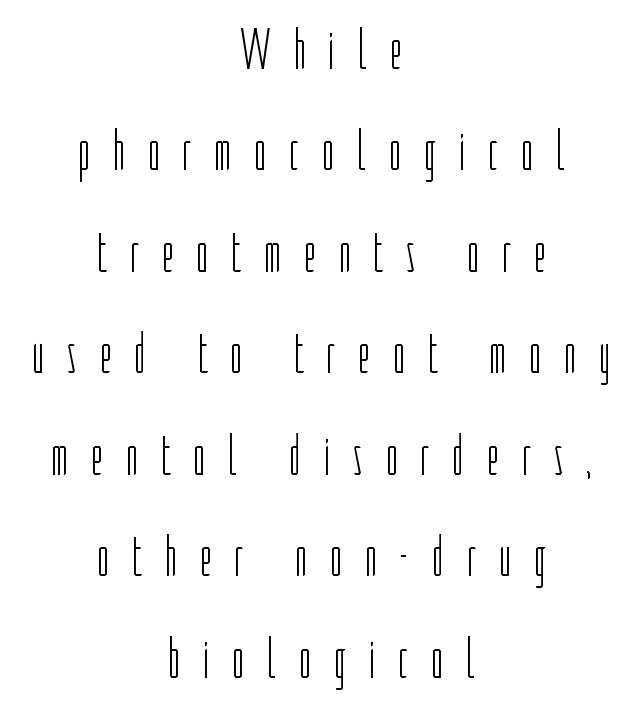
The image shows 57 px light, condensed sans-serif type, upright; set centered, line spacing 1.78x, unusually wide letter spacing (+0.38 em), not underlined; low stroke contrast and a medium x-height.
